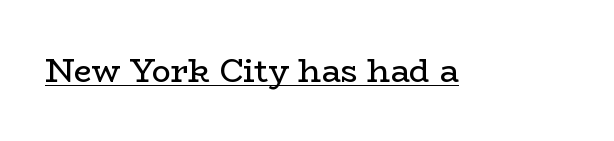
Underlined type. Classification — serif. The letters look calm and open, with moderate or lighter stems. The gaps between neighbouring characters are ordinary and unremarkable. When letters stand straight like this, we call the style roman or upright. Spacing verdict: proportional, widths tailored to each character.
